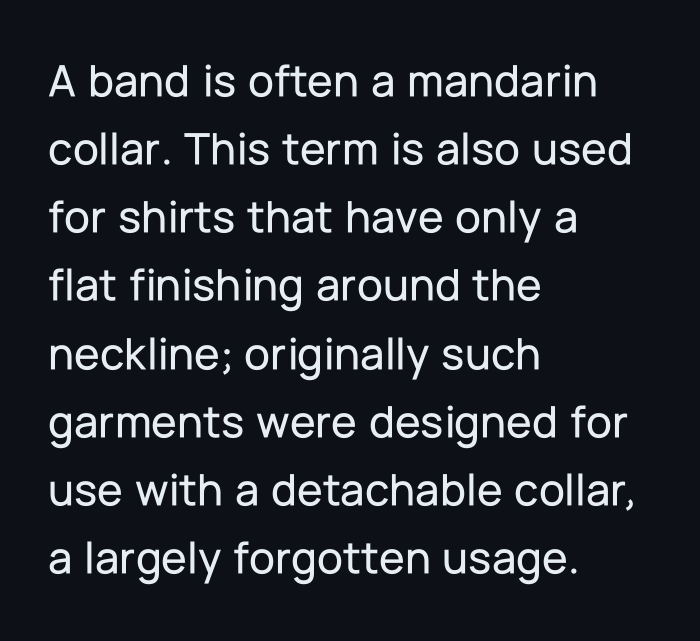
Q: Is the text italic (slanted)? A: No, it is upright.
Q: Is the typeface a serif or a sans-serif typeface? A: Sans-serif.
Q: Is the text underlined? A: No.
Q: How is the paragraph aligned? A: Left-aligned.
Q: Is the spacing between letters normal or unusually wide? A: Normal.
Q: Is the spacing between lines tight, normal or loose? A: Normal.
Q: Width (condensed, normal, or wide)? A: Normal.
Q: Stroke contrast? A: Low.
Q: x-height? A: Medium.
Q: Monospaced? A: No.
